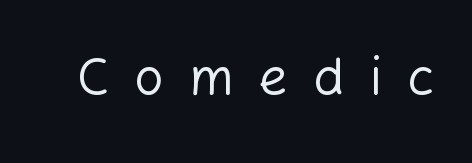
{"serif": "no", "italic": "no", "bold": "no", "weight": "regular", "width": "normal", "stroke_contrast": "low", "x_height": "medium", "monospaced": "no", "underline": "no", "letter_spacing": "wide", "letter_spacing_em": 0.48, "glyph_px": 52}
